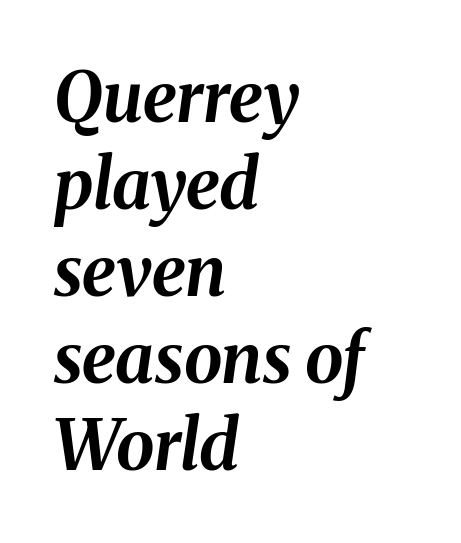
{"italic": "yes", "lean": "right", "slant_degrees": 8, "bold": "yes", "weight": "bold", "width": "normal", "stroke_contrast": "medium", "x_height": "medium", "monospaced": "no", "underline": "no", "align": "left", "line_spacing": "normal", "line_spacing_ratio": 1.26, "letter_spacing": "normal", "letter_spacing_em": 0.0, "glyph_px": 69}
